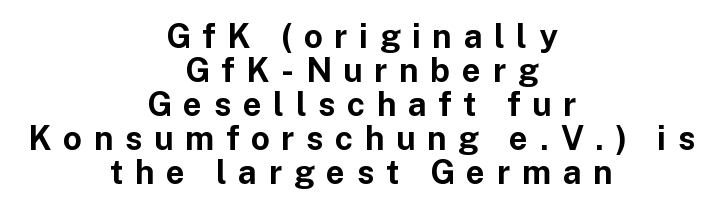
Q: Is the text bold? A: Yes.
Q: Is the text italic (slanted)? A: No, it is upright.
Q: Is the typeface a serif or a sans-serif typeface? A: Sans-serif.
Q: Is the text underlined? A: No.
Q: How is the paragraph aligned? A: Centered.
Q: Is the spacing between letters normal or unusually wide? A: Unusually wide.
Q: Is the spacing between lines tight, normal or loose? A: Tight.
Q: Width (condensed, normal, or wide)? A: Normal.
Q: Stroke contrast? A: Low.
Q: x-height? A: Medium.
Q: Monospaced? A: No.
